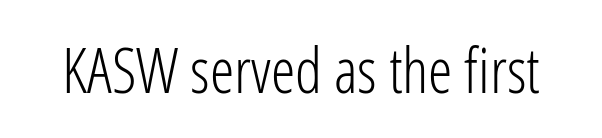
The image shows 62 px light, condensed sans-serif type, upright; set normal letter spacing, not underlined; low stroke contrast and a medium x-height.
